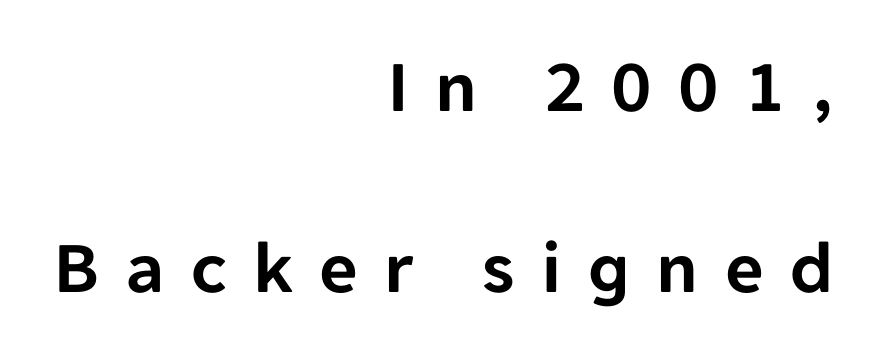
Examine the stroke ends and you'll find no serifs. The zone under the glyphs is completely vacant. Regarding leading, the lines here are spaced well apart. Designer's note — italics off, roman on. Each letter keeps its own natural width here, so spacing adapts to shape.
